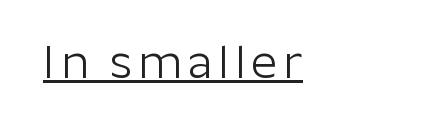
The image shows 46 px light sans-serif type, upright; set underlined; low stroke contrast and a medium x-height.
